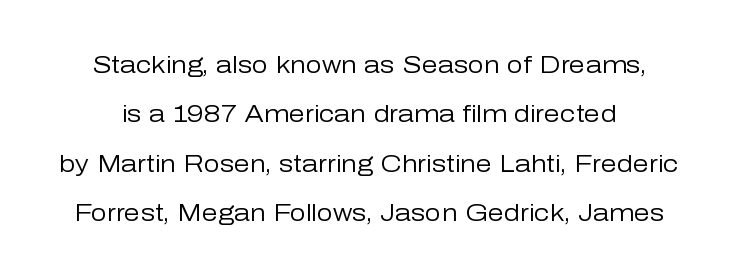
{"italic": "no", "bold": "no", "underline": "no", "line_spacing": "loose", "line_spacing_ratio": 2.15, "letter_spacing": "normal", "letter_spacing_em": 0.0, "glyph_px": 23}
